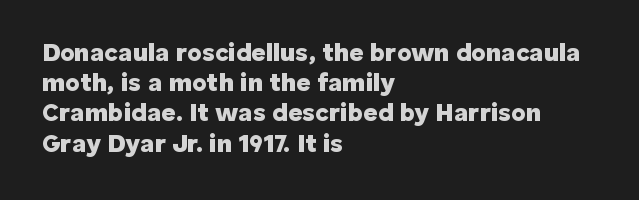
{"italic": "no", "bold": "yes", "underline": "no", "align": "left", "line_spacing_ratio": 1.21, "letter_spacing": "normal", "letter_spacing_em": 0.0, "glyph_px": 25}
